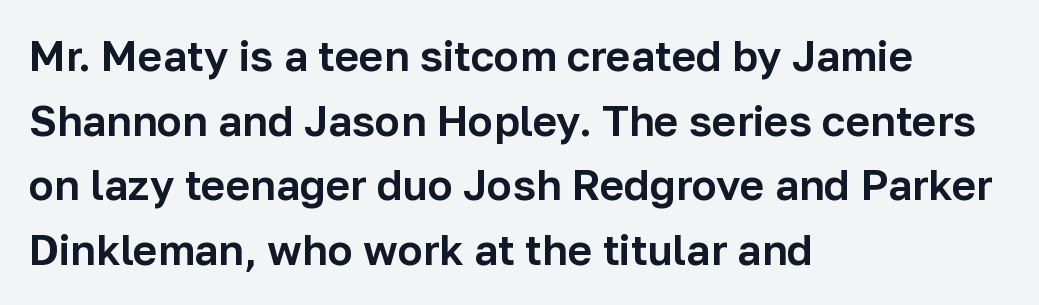
Is this a fixed-width face? No — the glyphs have proportional, varying widths. The foot of each line stays bare and open. What's the leading like? Ordinary, nothing unusual. If you drew a line through each stem, it would be perfectly vertical. The line texture is even and compact thanks to regular tracking.
